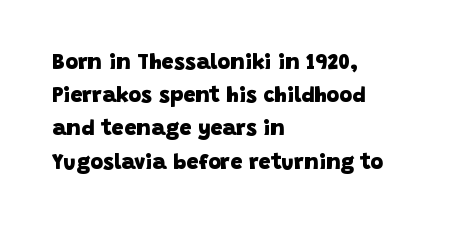
The image shows 22 px bold type; set left-aligned, normal line spacing (1.51x), normal letter spacing, not underlined.
